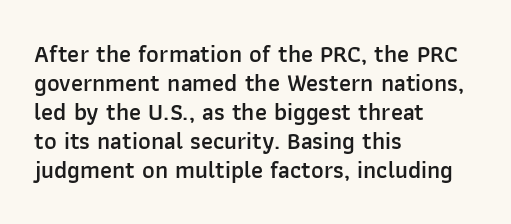
The image shows 24 px text type, upright; set left-aligned, line spacing 1.21x, normal letter spacing, not underlined.
